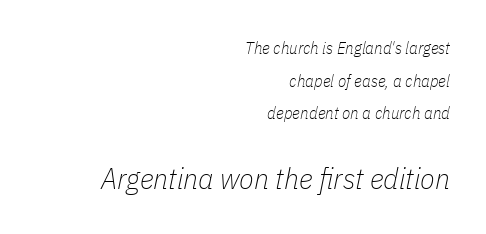
{"italic": "yes", "lean": "right", "slant_degrees": 11, "bold": "no", "weight": "thin", "width": "condensed", "stroke_contrast": "low", "x_height": "medium", "monospaced": "no", "underline": "no", "align": "right", "line_spacing": "loose", "line_spacing_ratio": 1.92, "letter_spacing": "normal", "letter_spacing_em": 0.0, "larger_block": "second", "size_ratio": 1.76, "glyph_px": 30}
